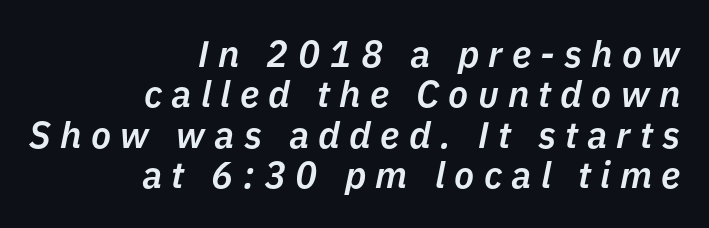
The image shows 37 px semibold type, italic (leaning right); set right-aligned, tight line spacing (1.09x), unusually wide letter spacing (+0.25 em), not underlined; low stroke contrast and a medium x-height.
